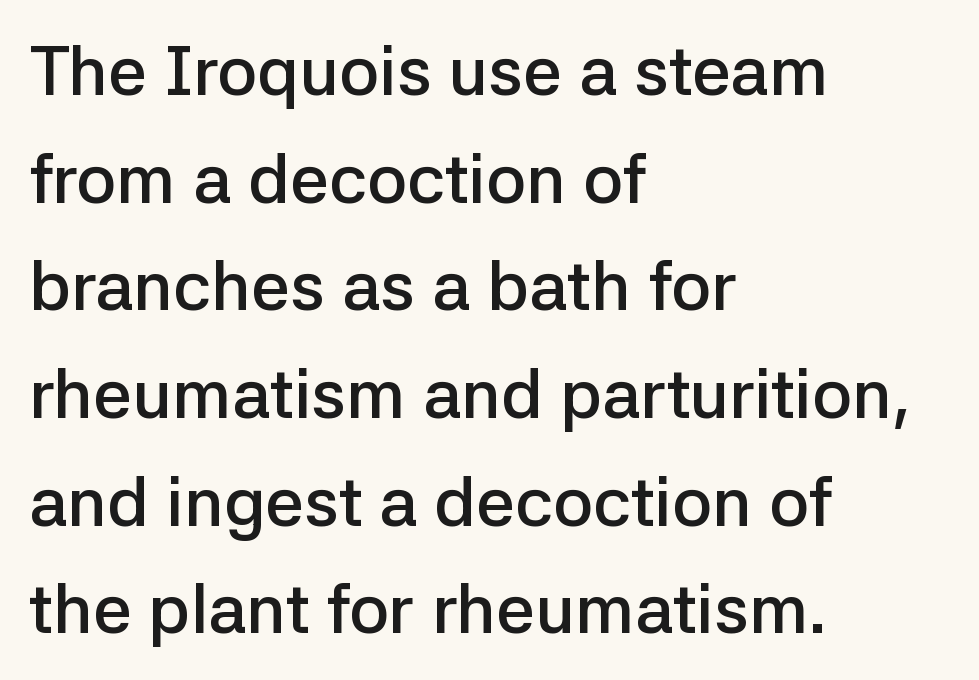
{"serif": "no", "italic": "no", "bold": "semi", "weight": "semibold", "width": "normal", "stroke_contrast": "low", "x_height": "medium", "monospaced": "no", "underline": "no", "align": "left", "line_spacing": "normal", "line_spacing_ratio": 1.56, "letter_spacing": "normal", "letter_spacing_em": 0.0, "glyph_px": 69}
